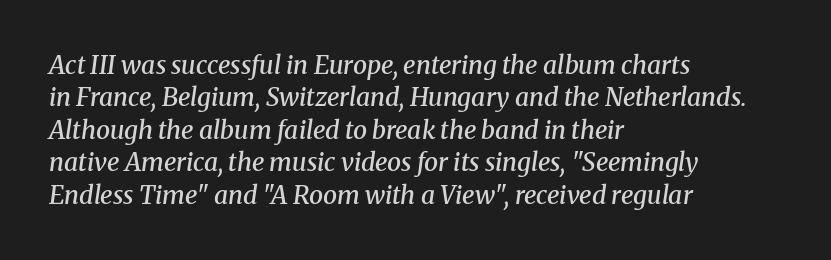
Horizontal alignment here is leftward, the default for most running prose. This block has exactly the height ordinary leading produces. What weight is shown? A semibold, between regular and bold. Lines of text with bare space underneath. Does extra space separate the letters? No, they use regular spacing.
